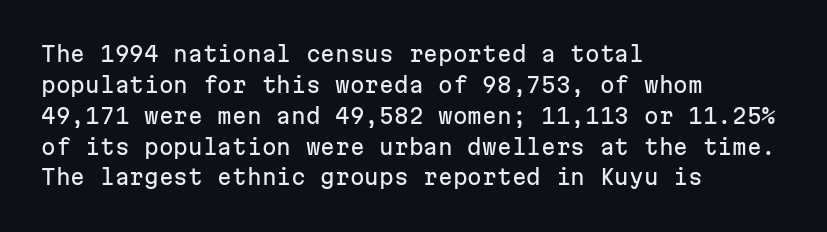
Q: Is the text italic (slanted)? A: No, it is upright.
Q: Is the text underlined? A: No.
Q: How is the paragraph aligned? A: Left-aligned.
Q: Is the spacing between letters normal or unusually wide? A: Normal.
Q: Is the spacing between lines tight, normal or loose? A: Normal.
